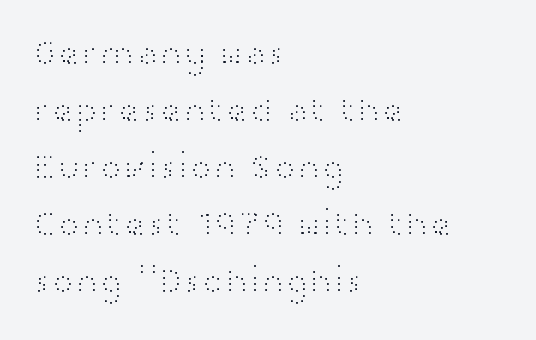
The image shows 36 px light, wide sans-serif type, upright; set left-aligned, normal line spacing (1.58x), normal letter spacing, not underlined; high stroke contrast and a medium x-height.
